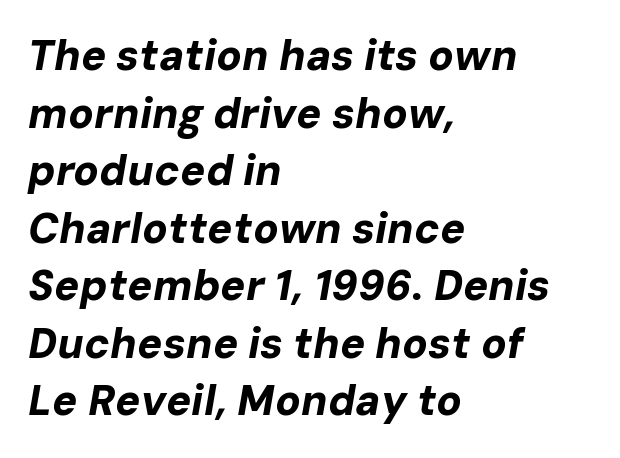
{"italic": "yes", "lean": "right", "slant_degrees": 10, "bold": "yes", "weight": "bold", "width": "normal", "stroke_contrast": "low", "x_height": "medium", "monospaced": "no", "underline": "no", "align": "left", "line_spacing": "normal", "line_spacing_ratio": 1.37, "letter_spacing": "normal", "letter_spacing_em": 0.0, "glyph_px": 42}
